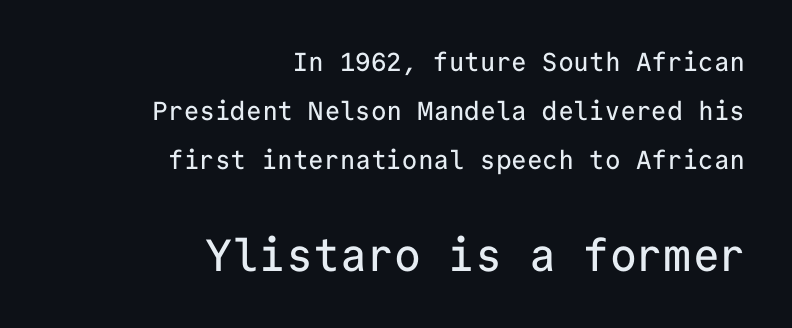
Block two is the big one; block one sits smaller above it. This sample uses a sans-serif face. Every character sits straight up, as roman type does. The passage shown is typed in a monospace face where columns stay perfectly aligned.
